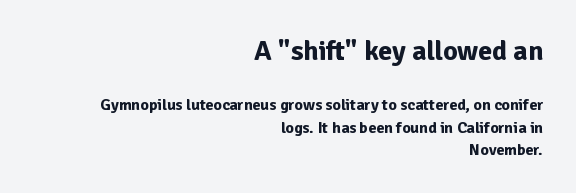
The image shows 28 px bold sans-serif type, upright; set right-aligned, normal line spacing (1.39x), normal letter spacing, not underlined; the first (top) block is 1.75x larger; low stroke contrast and a medium x-height.
